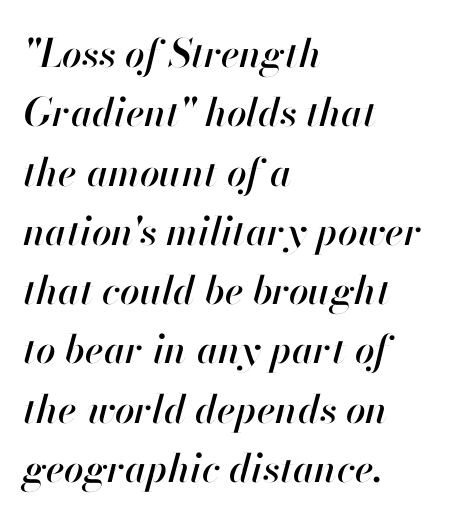
{"italic": "yes", "lean": "right", "slant_degrees": 13, "width": "normal", "stroke_contrast": "high", "x_height": "small", "monospaced": "no", "underline": "no", "align": "left", "line_spacing": "normal", "line_spacing_ratio": 1.52, "letter_spacing": "normal", "letter_spacing_em": 0.0, "glyph_px": 39}
